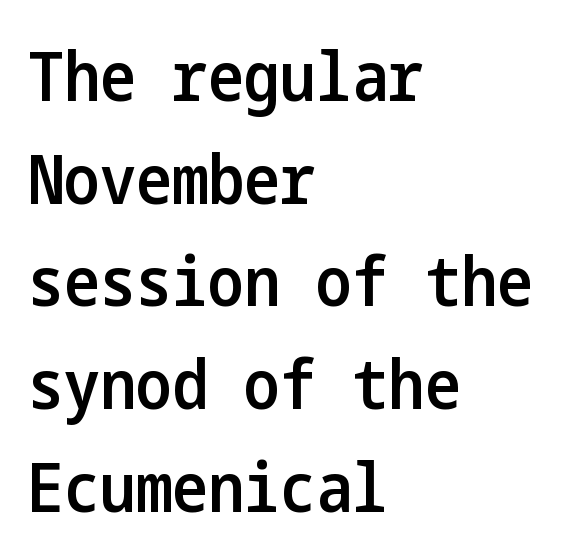
The image shows 68 px semibold, condensed sans-serif type, upright; set left-aligned, normal line spacing (1.51x), normal letter spacing, not underlined; low stroke contrast and a medium x-height.
